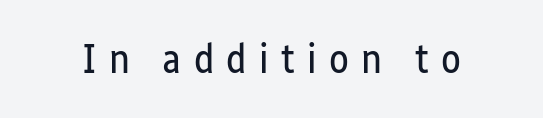
The image shows 41 px regular-weight, condensed sans-serif type, upright; set unusually wide letter spacing (+0.3 em), not underlined; low stroke contrast and a medium x-height.
